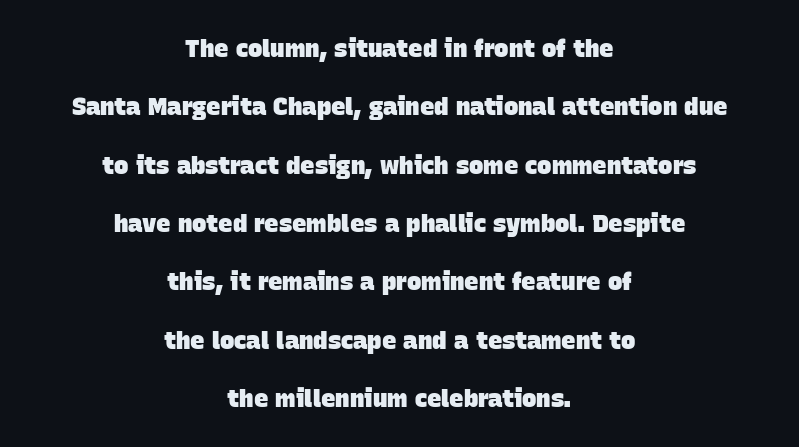
{"bold": "yes", "underline": "no", "align": "center", "line_spacing": "loose", "line_spacing_ratio": 2.43, "letter_spacing": "normal", "letter_spacing_em": 0.0, "glyph_px": 24}
